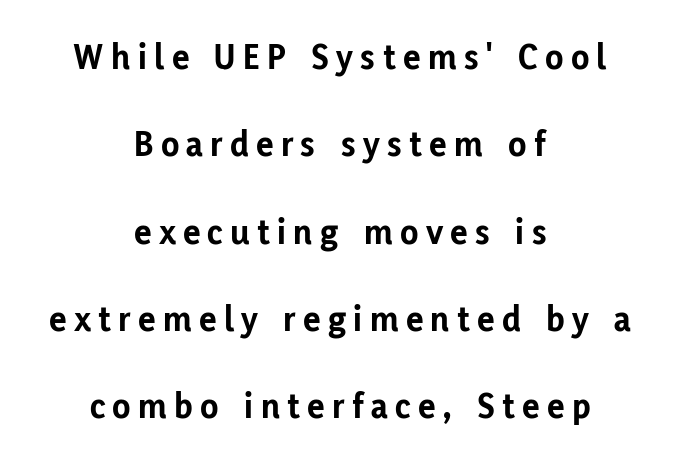
The tracking reads as deliberately expanded to a designer's eye. Widely set lines give the paragraph a tall, airy silhouette. No word sits above an underline. The lettering holds an erect, upright posture throughout.
